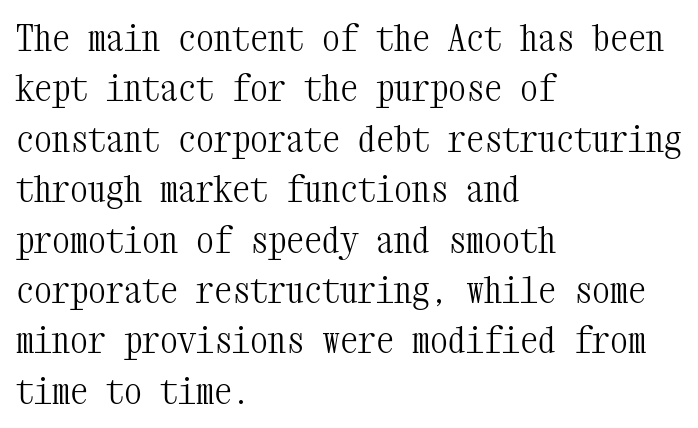
The image shows 36 px light, condensed serif type, upright, monospaced; set left-aligned, normal line spacing (1.4x), normal letter spacing, not underlined; medium stroke contrast and a medium x-height.
